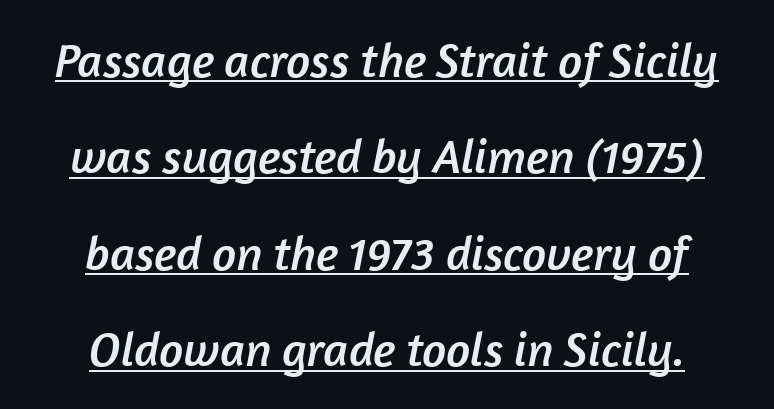
This sample carries an underscore along the baseline area. Quick note: interline space is abundant. You could not count columns in this text — the font is proportionally spaced. The passage shown is typeset with a sans-serif family. Where is the straight margin? There isn't one; the lines are centered.
